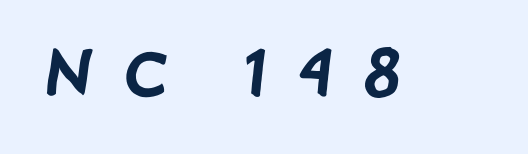
The image shows 67 px bold sans-serif type; set unusually wide letter spacing (+0.47 em), not underlined; low stroke contrast and a small x-height.
